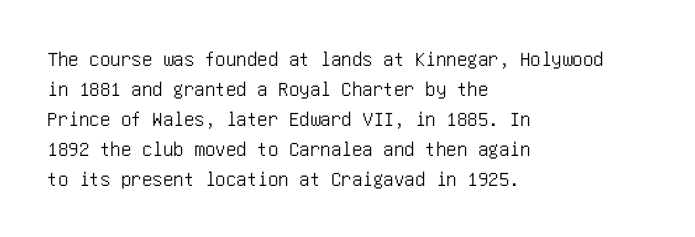
The gaps between neighbouring characters are ordinary and unremarkable. This rendering uses left alignment, leaving the right contour irregular. Horizontal bands of white between lines are of average thickness. The strip under each line holds only bare page. It's the straight-up-and-down kind of type.
